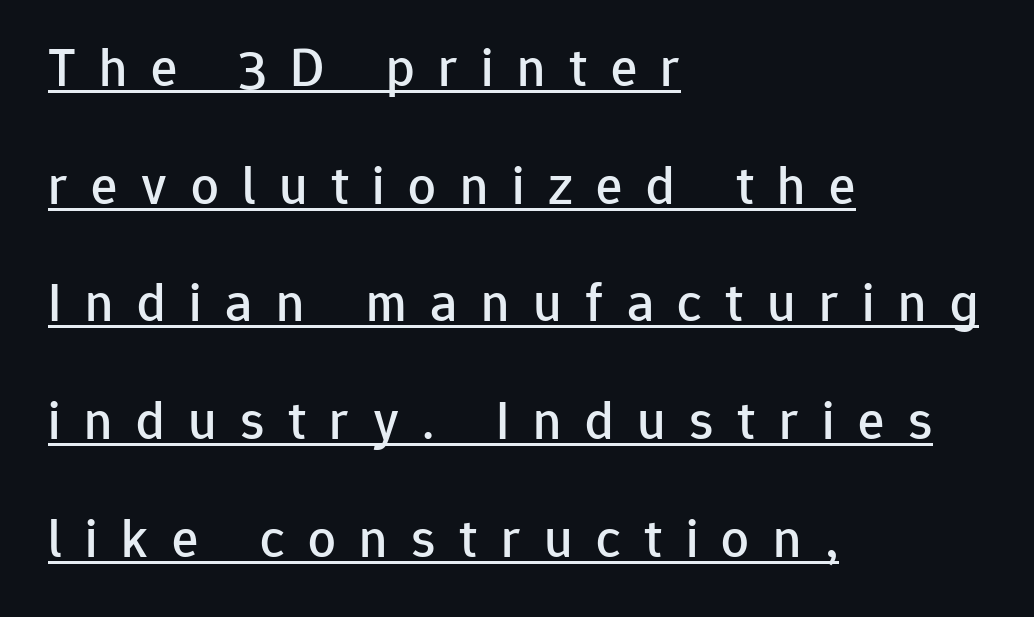
The image shows 55 px sans-serif type, upright; set left-aligned, loose line spacing (2.14x), unusually wide letter spacing (+0.43 em), underlined; low stroke contrast and a medium x-height.
